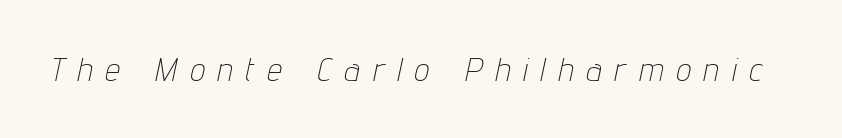
{"italic": "yes", "lean": "right", "slant_degrees": 12, "bold": "no", "weight": "thin", "width": "condensed", "stroke_contrast": "low", "x_height": "medium", "monospaced": "no", "underline": "no", "letter_spacing": "wide", "letter_spacing_em": 0.41, "glyph_px": 33}
